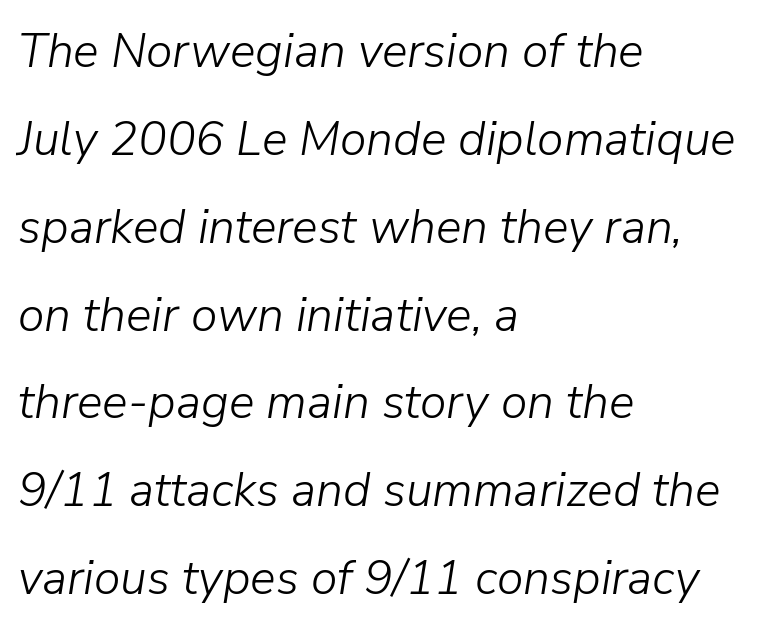
The font's italic variant was chosen for this text. Compared with a typical body face, this is equally light or lighter still. Tracking here is standard; glyphs follow each other at the usual distance. Is this a fixed-width face? No — the glyphs have proportional, varying widths. The foot of each line stays bare and open.
